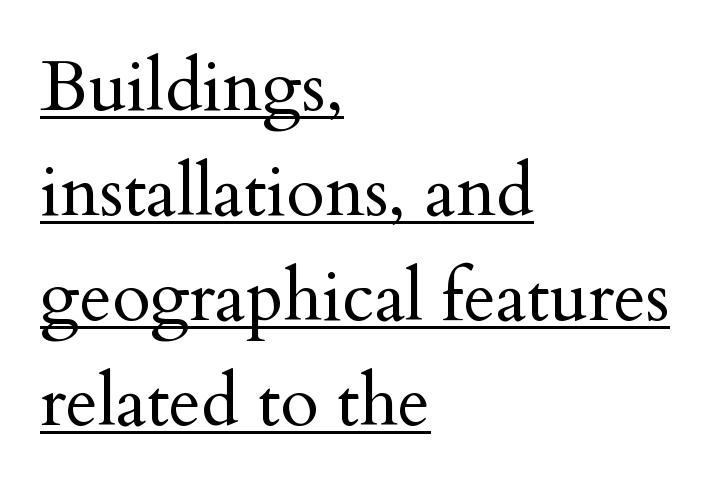
The image shows 70 px regular-weight serif type, upright; set left-aligned, normal line spacing (1.5x), normal letter spacing, underlined; medium stroke contrast and a small x-height.
